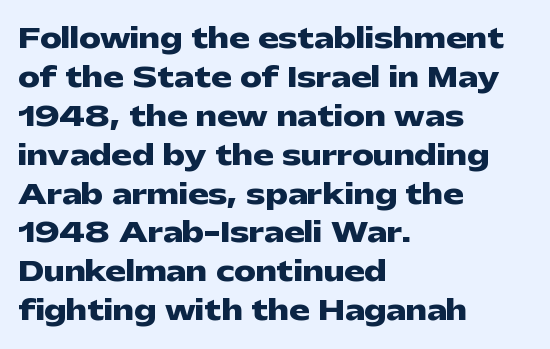
{"italic": "no", "bold": "yes", "underline": "no", "align": "left", "line_spacing": "normal", "line_spacing_ratio": 1.44, "letter_spacing": "normal", "letter_spacing_em": 0.0, "glyph_px": 27}
